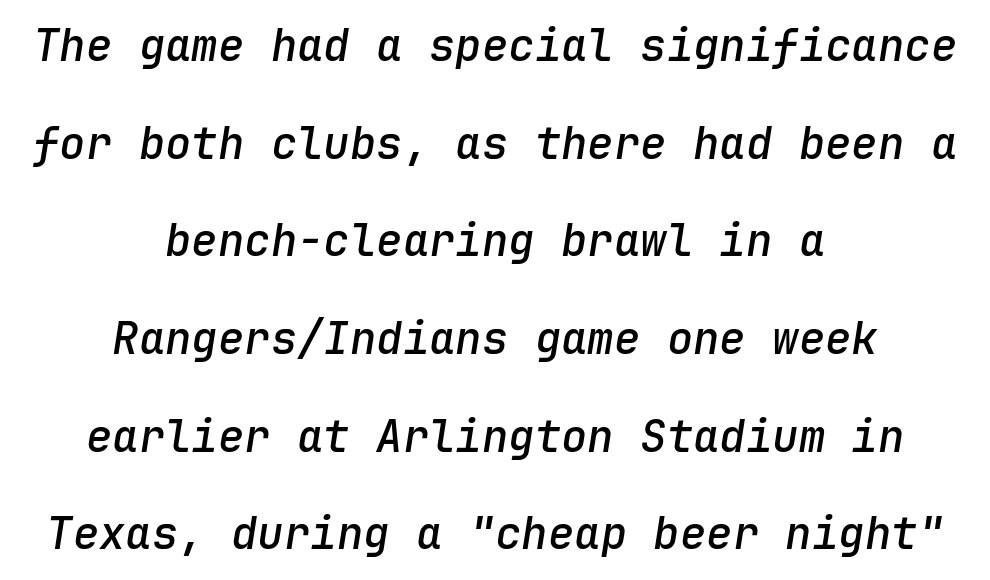
The image shows 44 px semibold type, italic (leaning right), monospaced; set centered, loose line spacing (2.22x), normal letter spacing, not underlined; low stroke contrast and a medium x-height.
